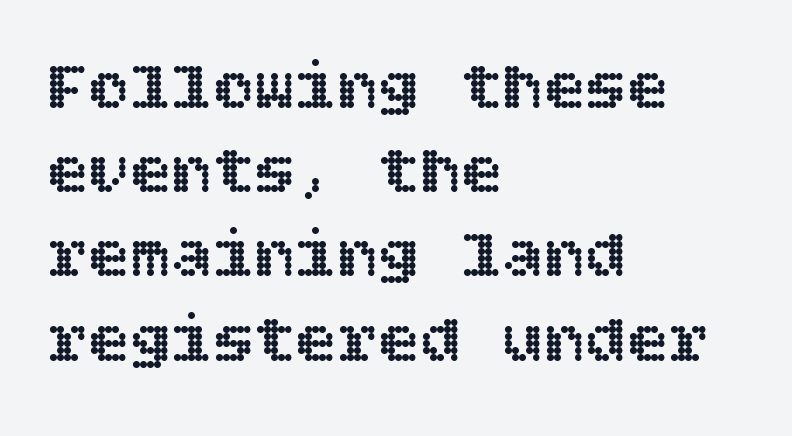
Each line starts at the same left margin while the right side varies. Each word holds together tightly as a unit, with standard inter-letter gaps. The glyphs are unaccompanied by any horizontal stroke below them. A typesetter would mark this as roman, not italic.
